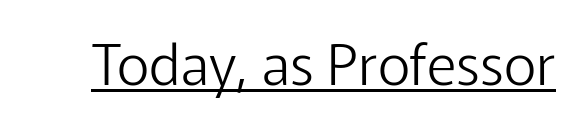
Q: Is the text bold? A: No.
Q: Is the text italic (slanted)? A: No, it is upright.
Q: Is the typeface a serif or a sans-serif typeface? A: Sans-serif.
Q: Is the text underlined? A: Yes.
Q: Is the spacing between letters normal or unusually wide? A: Normal.
Q: Width (condensed, normal, or wide)? A: Normal.
Q: Stroke contrast? A: Low.
Q: x-height? A: Medium.
Q: Monospaced? A: No.
